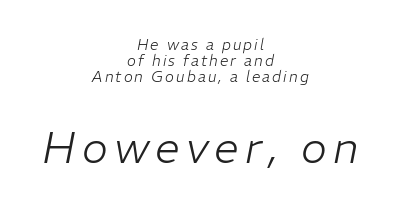
Q: Is the text bold? A: No.
Q: Is the text italic (slanted)? A: Yes, it leans right by about 11 degrees.
Q: Is the text underlined? A: No.
Q: How is the paragraph aligned? A: Centered.
Q: Is the spacing between lines tight, normal or loose? A: Tight.
Q: Which block of text is set in a larger size, the first (top) or the second (bottom)? A: The second (bottom) one.
Q: Width (condensed, normal, or wide)? A: Normal.
Q: Stroke contrast? A: Low.
Q: x-height? A: Medium.
Q: Monospaced? A: No.
